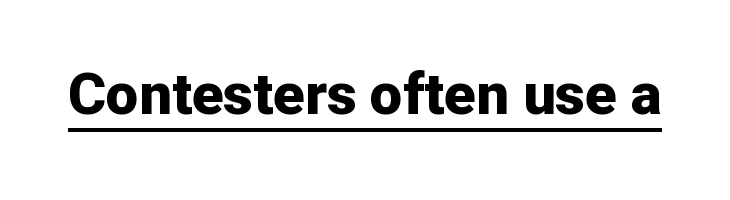
The image shows 58 px bold sans-serif type, upright; set normal letter spacing, underlined; low stroke contrast and a medium x-height.
